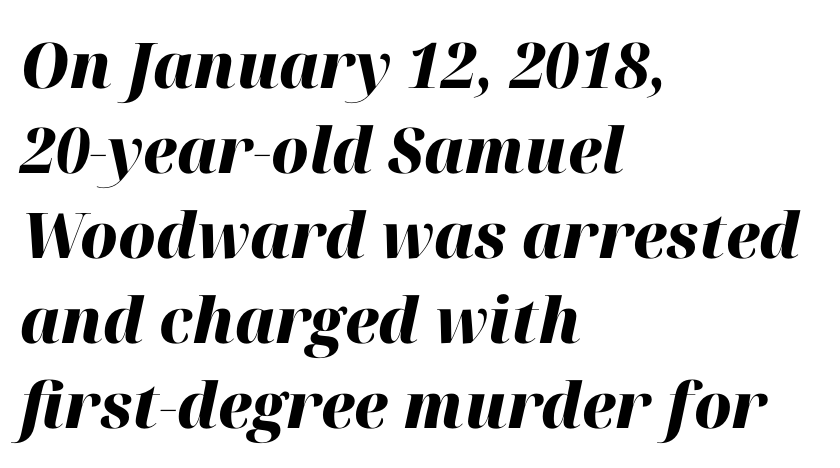
Q: Is the text bold? A: Yes.
Q: Is the text italic (slanted)? A: Yes, it leans right by about 12 degrees.
Q: Is the text underlined? A: No.
Q: How is the paragraph aligned? A: Left-aligned.
Q: Is the spacing between letters normal or unusually wide? A: Normal.
Q: Is the spacing between lines tight, normal or loose? A: Normal.
Q: Width (condensed, normal, or wide)? A: Normal.
Q: Stroke contrast? A: High.
Q: x-height? A: Medium.
Q: Monospaced? A: No.
